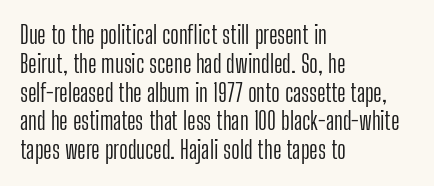
Q: Is the text bold? A: No.
Q: Is the text italic (slanted)? A: No, it is upright.
Q: Is the text underlined? A: No.
Q: How is the paragraph aligned? A: Left-aligned.
Q: Is the spacing between letters normal or unusually wide? A: Normal.
